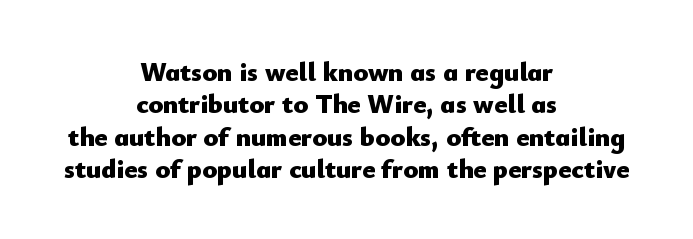
Italic: no, the glyphs are upright roman. The rendering keeps characters at their native spacing. A student would call this center alignment; a typographer would say set centered. Stroke thickness is high; the sample reads as a true bold. No word sits above an underline.
